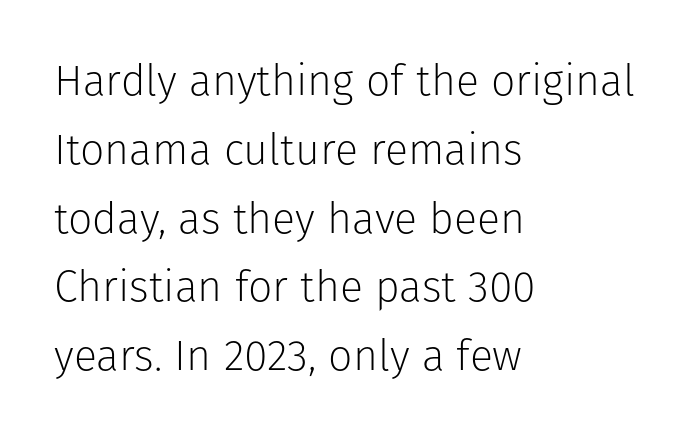
The image shows 43 px light sans-serif type, upright; set left-aligned, normal line spacing (1.6x), normal letter spacing, not underlined; low stroke contrast and a medium x-height.
